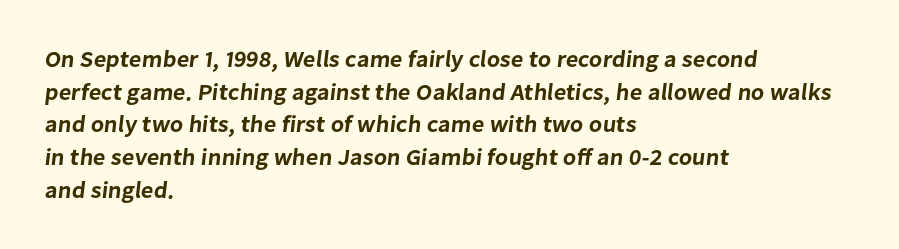
Q: Is the text underlined? A: No.
Q: How is the paragraph aligned? A: Left-aligned.
Q: Is the spacing between letters normal or unusually wide? A: Normal.
Q: Is the spacing between lines tight, normal or loose? A: Normal.
